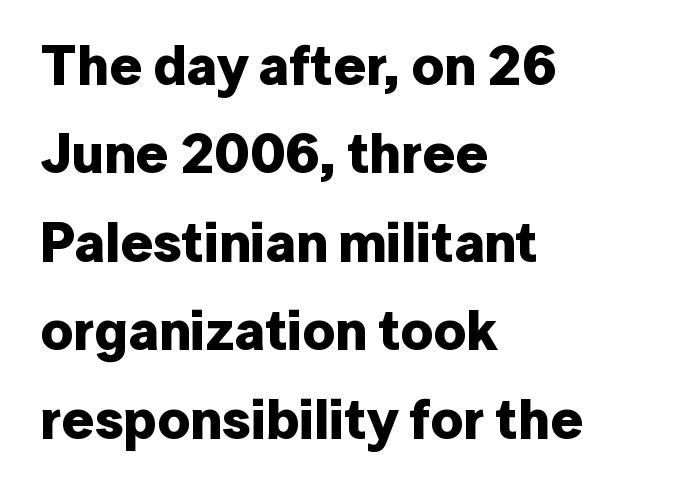
The image shows 56 px bold sans-serif type, upright; set left-aligned, normal line spacing (1.58x), normal letter spacing, not underlined; low stroke contrast and a medium x-height.
